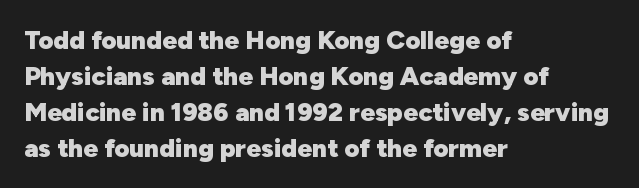
Weight: bold. Inter-character spacing is left at the font's built-in metrics. Check the space under the baseline: it is left empty. These lines sit exactly where default settings would place them. Compared with a centered layout, this one pins lines to the left instead.
